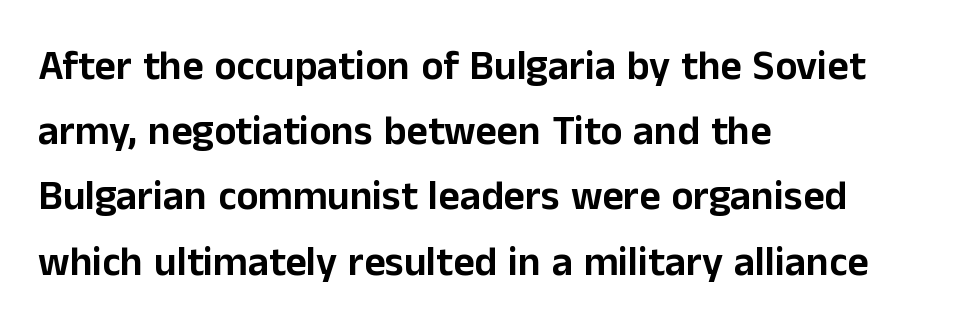
The image shows 41 px sans-serif type, upright; set left-aligned, normal line spacing (1.59x), normal letter spacing, not underlined; low stroke contrast and a medium x-height.
